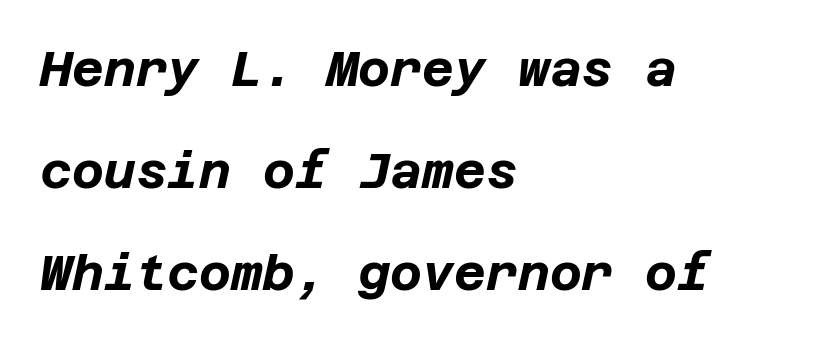
These words are printed bold, with thick strokes throughout. You can tell it's italic because the verticals aren't actually vertical. The space beneath each line is pristine and unruled. Notice the wide empty band between every row — that's loose leading. Short and long lines alike share a common starting point at left. Compared with typical body copy, the letter spacing here is the same.
